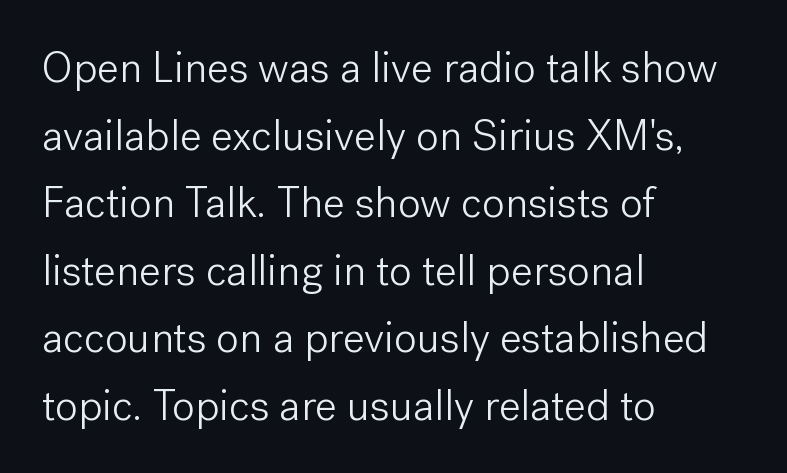
The image shows 43 px light sans-serif type, upright; set left-aligned, normal line spacing (1.57x), normal letter spacing, not underlined; low stroke contrast and a medium x-height.
